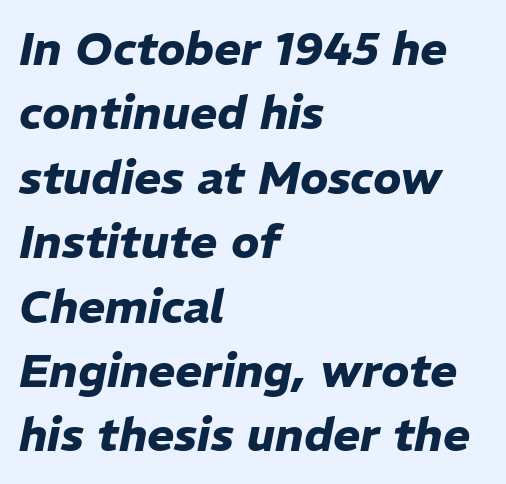
{"italic": "yes", "lean": "right", "slant_degrees": 11, "bold": "yes", "weight": "heavy", "width": "normal", "stroke_contrast": "low", "x_height": "medium", "monospaced": "no", "underline": "no", "align": "left", "line_spacing": "normal", "line_spacing_ratio": 1.4, "letter_spacing": "normal", "letter_spacing_em": 0.0, "glyph_px": 46}
